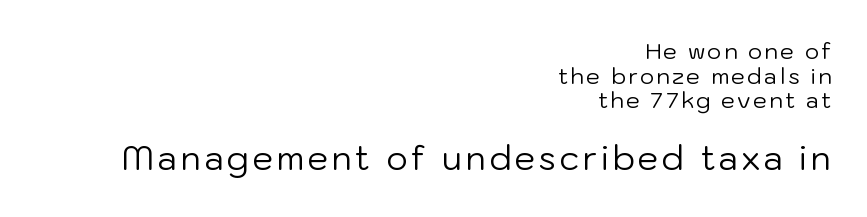
{"serif": "no", "italic": "no", "bold": "no", "weight": "regular", "width": "normal", "stroke_contrast": "low", "x_height": "medium", "monospaced": "no", "underline": "no", "align": "right", "line_spacing": "tight", "line_spacing_ratio": 1.12, "larger_block": "second", "size_ratio": 1.5, "glyph_px": 33}
